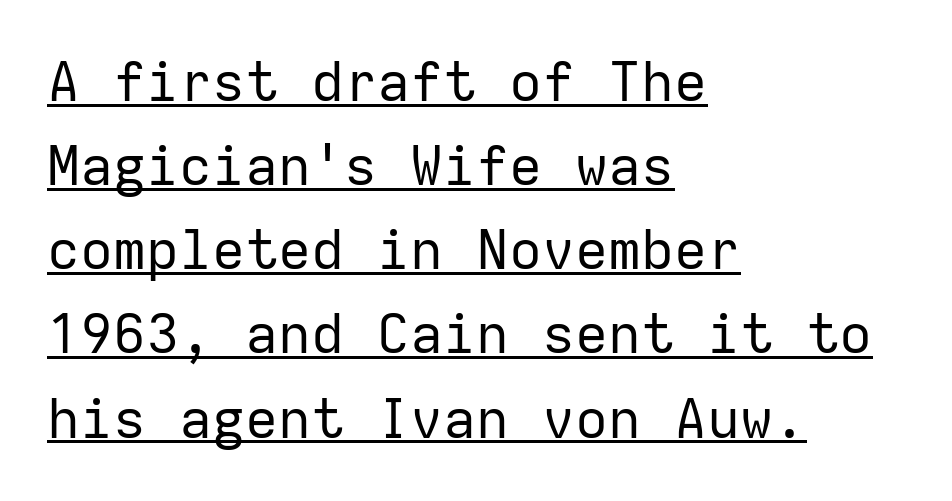
Vertical strokes here are truly vertical. A baseline rule has been typeset under these characters. Think standard paragraph weight, or any step lighter than that. The typeface chosen for these lines omits serifs. Caption: standard tracking, unaltered. The lines are quadded left.
